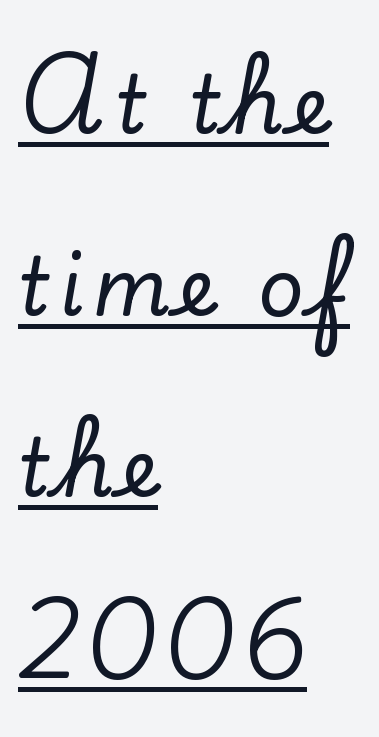
The passage shown is typeset with a serif family. Loosely led — the rows are spread out. The string is rendered with underlining switched on. The paragraph shown leans on its left margin.
